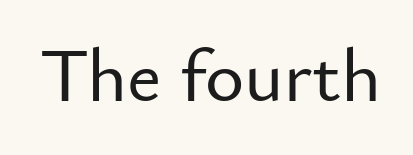
{"serif": "no", "italic": "no", "width": "normal", "stroke_contrast": "low", "x_height": "small", "monospaced": "no", "underline": "no", "letter_spacing": "normal", "letter_spacing_em": 0.0, "glyph_px": 75}
